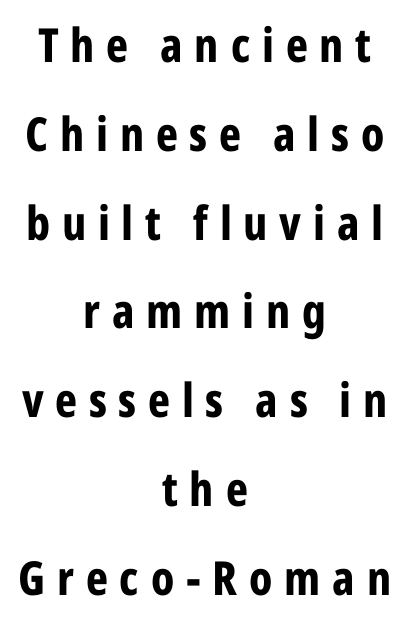
The image shows 47 px bold, condensed sans-serif type, upright; set centered, line spacing 1.89x, unusually wide letter spacing (+0.25 em), not underlined; low stroke contrast and a medium x-height.
